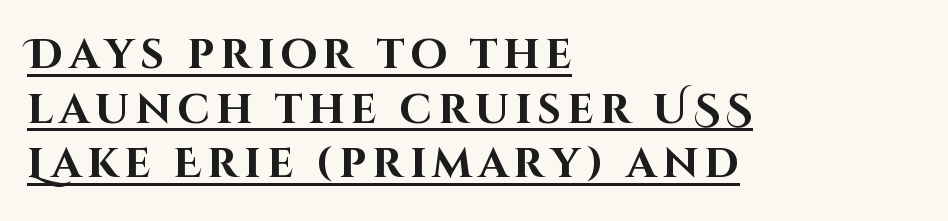
Q: Is the text bold? A: Yes.
Q: Is the text italic (slanted)? A: No, it is upright.
Q: Is the typeface a serif or a sans-serif typeface? A: Sans-serif.
Q: Is the text underlined? A: Yes.
Q: How is the paragraph aligned? A: Left-aligned.
Q: Is the spacing between lines tight, normal or loose? A: Normal.
Q: Width (condensed, normal, or wide)? A: Normal.
Q: Stroke contrast? A: High.
Q: x-height? A: Large.
Q: Monospaced? A: No.
